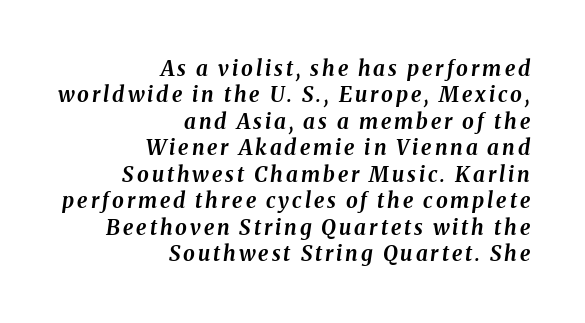
Q: Is the text bold? A: Yes.
Q: Is the text italic (slanted)? A: Yes, it leans right by about 8 degrees.
Q: Is the text underlined? A: No.
Q: How is the paragraph aligned? A: Right-aligned.
Q: Is the spacing between lines tight, normal or loose? A: Normal.
